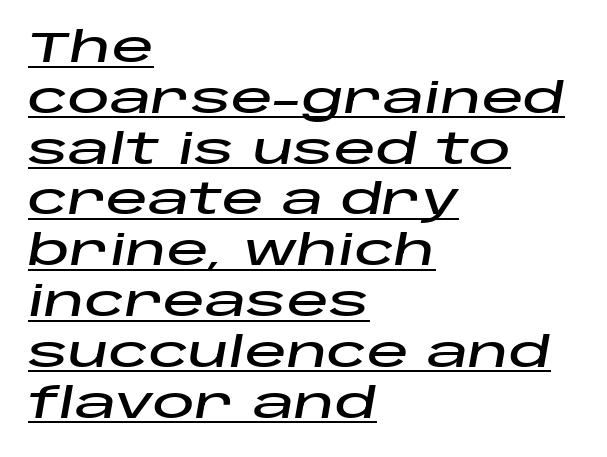
There is no visible air inserted between adjacent glyphs. Slant detected: the letters are inclined. Emphasis is given by a line drawn under the lettering. Character widths vary here, with narrow letters taking less room than wide ones. Left-aligned paragraph, ragged on the right.
